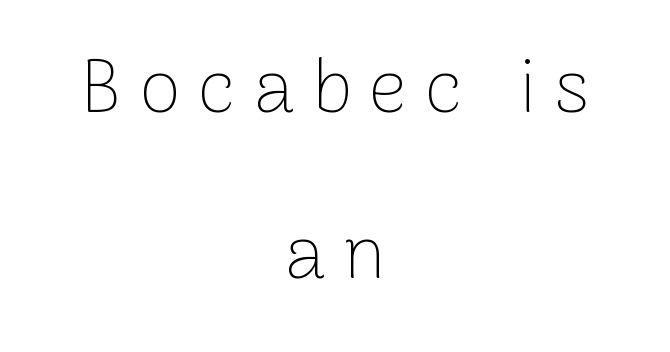
Neither beginnings nor endings align; midpoints do. Reading down the column, the eye jumps a long way to each next line. Words float on clear page, feet unadorned. Designer's note — italics off, roman on. Loose tracking; the words dissolve into strings of separated letters. You can tell from the bare stems that sans-serif type was used.
